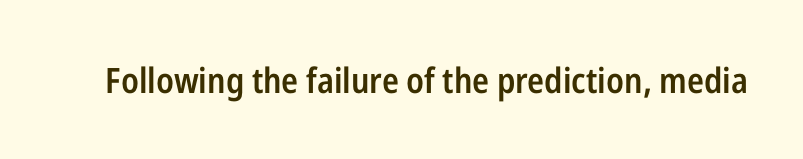
{"serif": "no", "italic": "no", "bold": "semi", "weight": "semibold", "width": "condensed", "stroke_contrast": "low", "x_height": "medium", "monospaced": "no", "underline": "no", "letter_spacing": "normal", "letter_spacing_em": 0.0, "glyph_px": 35}
